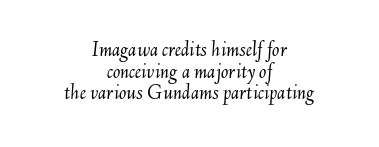
Emphasis-style slanted type is in use. The gaps between neighbouring characters are ordinary and unremarkable. Weight class: somewhere from thin through regular. One glance says dense: line gaps are narrower than usual. Letters rest on an invisible, unmarked baseline. Neither beginnings nor endings align; midpoints do.
